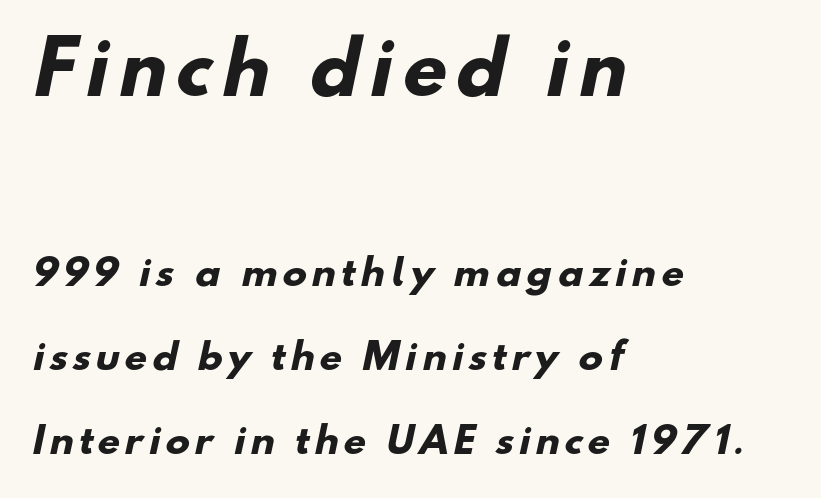
Q: Is the text bold? A: Yes.
Q: Is the typeface a serif or a sans-serif typeface? A: Sans-serif.
Q: Is the text underlined? A: No.
Q: How is the paragraph aligned? A: Left-aligned.
Q: Is the spacing between lines tight, normal or loose? A: Loose.
Q: Which block of text is set in a larger size, the first (top) or the second (bottom)? A: The first (top) one.
Q: Width (condensed, normal, or wide)? A: Normal.
Q: Stroke contrast? A: Low.
Q: x-height? A: Small.
Q: Monospaced? A: No.
